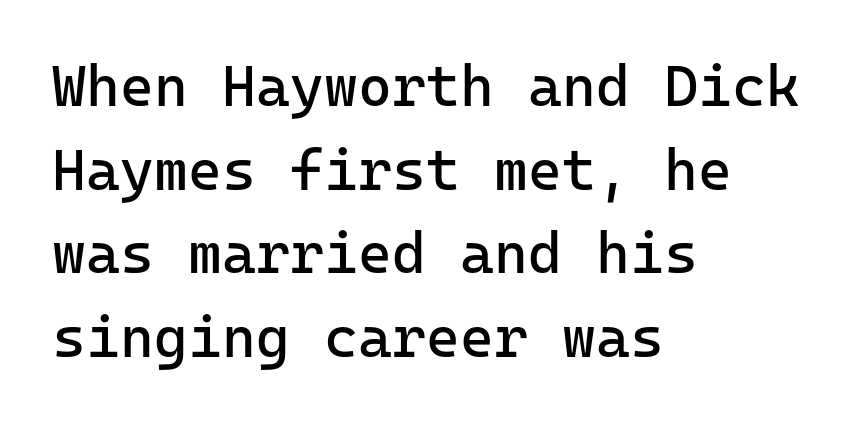
Q: Is the text bold? A: No.
Q: Is the text italic (slanted)? A: No, it is upright.
Q: Is the typeface a serif or a sans-serif typeface? A: Sans-serif.
Q: Is the text underlined? A: No.
Q: How is the paragraph aligned? A: Left-aligned.
Q: Is the spacing between letters normal or unusually wide? A: Normal.
Q: Is the spacing between lines tight, normal or loose? A: Normal.
Q: Width (condensed, normal, or wide)? A: Normal.
Q: Stroke contrast? A: Low.
Q: x-height? A: Medium.
Q: Monospaced? A: Yes.
